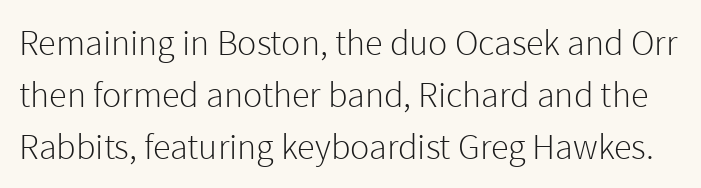
The image shows 36 px light sans-serif type, upright; set normal line spacing (1.44x), normal letter spacing, not underlined; a medium x-height.
